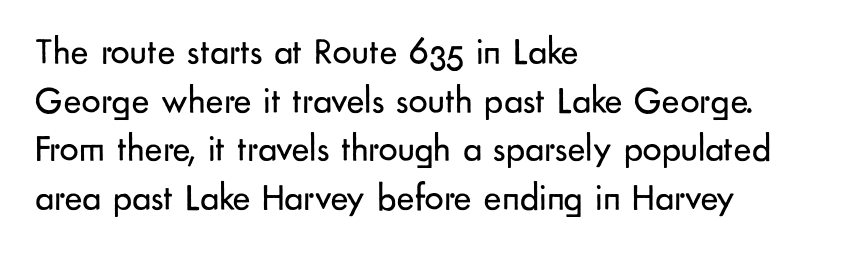
The font is comparable to plain body text, perhaps lighter. Visually the block forms a straight wall on the left and a jagged coastline on the right. Whoever set this chose a conventional vertical rhythm. A sans-serif font was chosen for this passage. The letters advance in unequal steps, a hallmark of proportional type.
